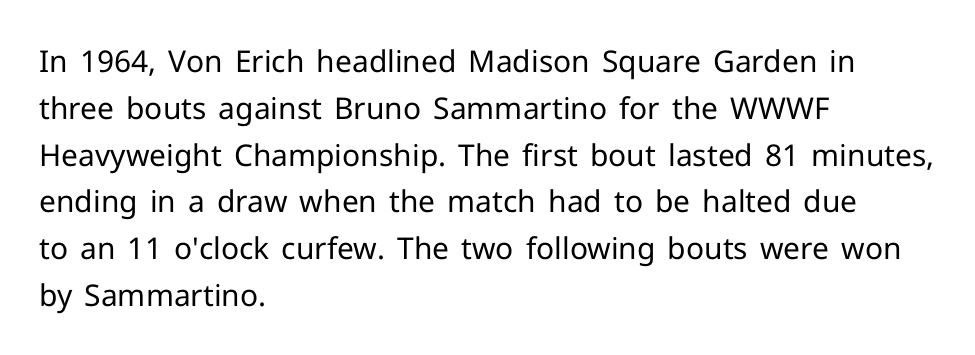
Q: Is the text bold? A: No.
Q: Is the text italic (slanted)? A: No, it is upright.
Q: Is the typeface a serif or a sans-serif typeface? A: Sans-serif.
Q: Is the text underlined? A: No.
Q: How is the paragraph aligned? A: Left-aligned.
Q: Is the spacing between letters normal or unusually wide? A: Normal.
Q: Is the spacing between lines tight, normal or loose? A: Normal.
Q: Width (condensed, normal, or wide)? A: Normal.
Q: Stroke contrast? A: Low.
Q: x-height? A: Medium.
Q: Monospaced? A: No.
